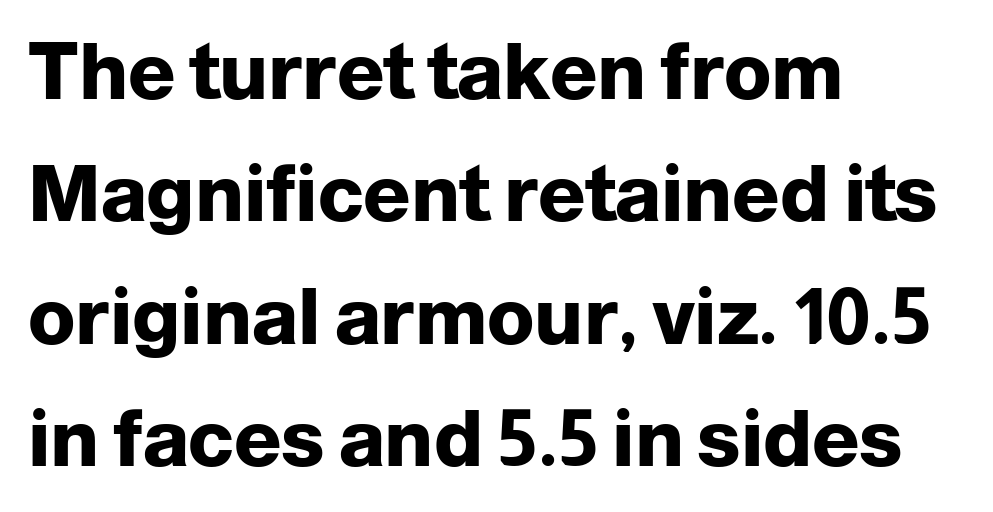
The image shows 78 px heavy sans-serif type, upright; set left-aligned, normal line spacing (1.57x), normal letter spacing, not underlined; low stroke contrast and a medium x-height.
